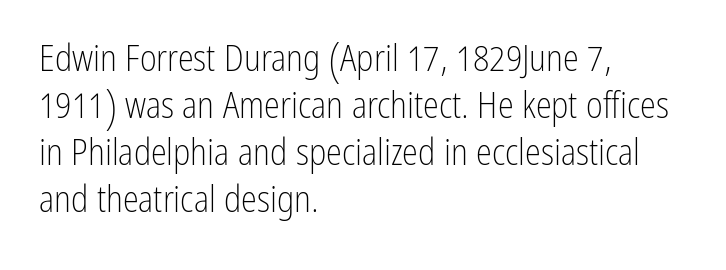
{"serif": "no", "italic": "no", "bold": "no", "weight": "light", "width": "condensed", "stroke_contrast": "low", "x_height": "medium", "monospaced": "no", "underline": "no", "align": "left", "line_spacing": "normal", "line_spacing_ratio": 1.31, "letter_spacing": "normal", "letter_spacing_em": 0.0, "glyph_px": 36}
